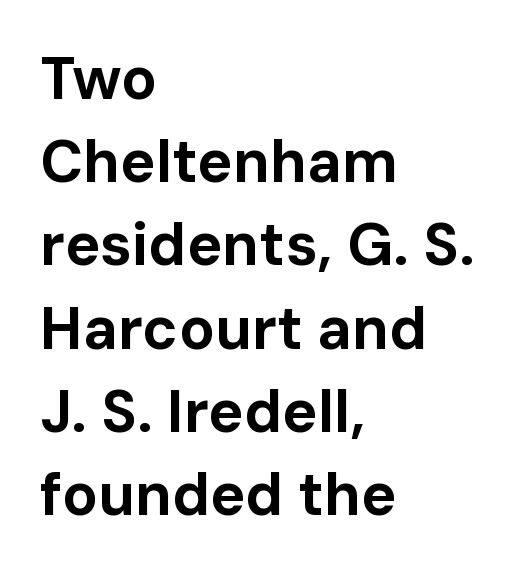
Is there much room between lines? A standard amount, neither cramped nor airy. No feet cap the strokes, marking this as sans-serif type. The strokes are fattened all the way to bold. These lines are set flush left with a ragged right edge.
